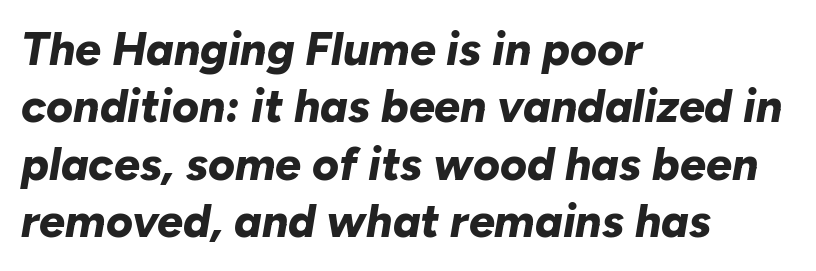
Q: Is the text bold? A: Yes.
Q: Is the text italic (slanted)? A: Yes, it leans right by about 10 degrees.
Q: Is the text underlined? A: No.
Q: How is the paragraph aligned? A: Left-aligned.
Q: Is the spacing between letters normal or unusually wide? A: Normal.
Q: Is the spacing between lines tight, normal or loose? A: Normal.
Q: Width (condensed, normal, or wide)? A: Normal.
Q: Stroke contrast? A: Low.
Q: x-height? A: Medium.
Q: Monospaced? A: No.
